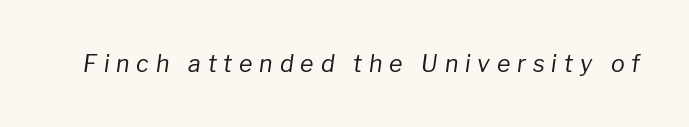
{"italic": "yes", "lean": "right", "slant_degrees": 8, "bold": "no", "underline": "no", "letter_spacing": "wide", "letter_spacing_em": 0.3, "glyph_px": 23}
